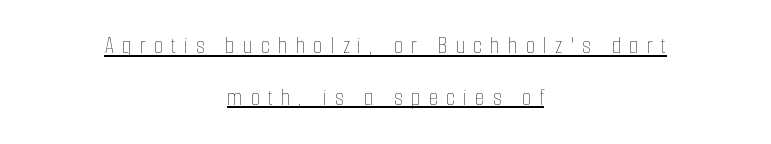
{"italic": "no", "bold": "no", "underline": "yes", "align": "center", "line_spacing": "loose", "line_spacing_ratio": 2.15, "letter_spacing": "wide", "letter_spacing_em": 0.34, "glyph_px": 24}
